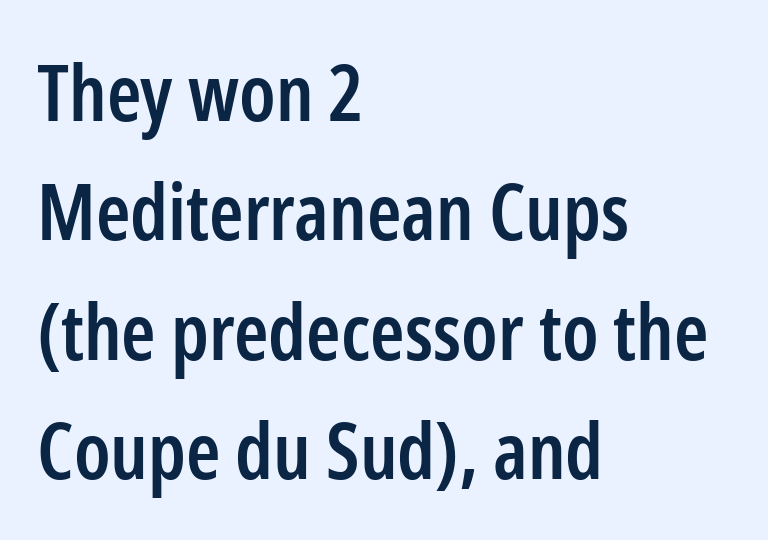
The face used here is proportionally spaced, like ordinary book or web type. The passage shown has conventional tracking throughout. The characters look somewhat weighty, a semibold short of true bold. Ascenders rise straight up at ninety degrees. Letterform terminals end flat and unadorned throughout the passage. A student would call this left alignment; a typographer would say flush left, rag right.
